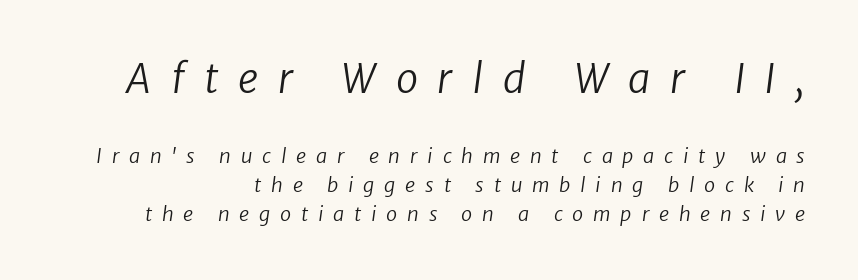
Does the type have serifs? No, each stem ends abruptly. Plain, unruled lines of type. The face used here is proportionally spaced, like ordinary book or web type. This reads as an unemphasized weight, regular at the heaviest.
